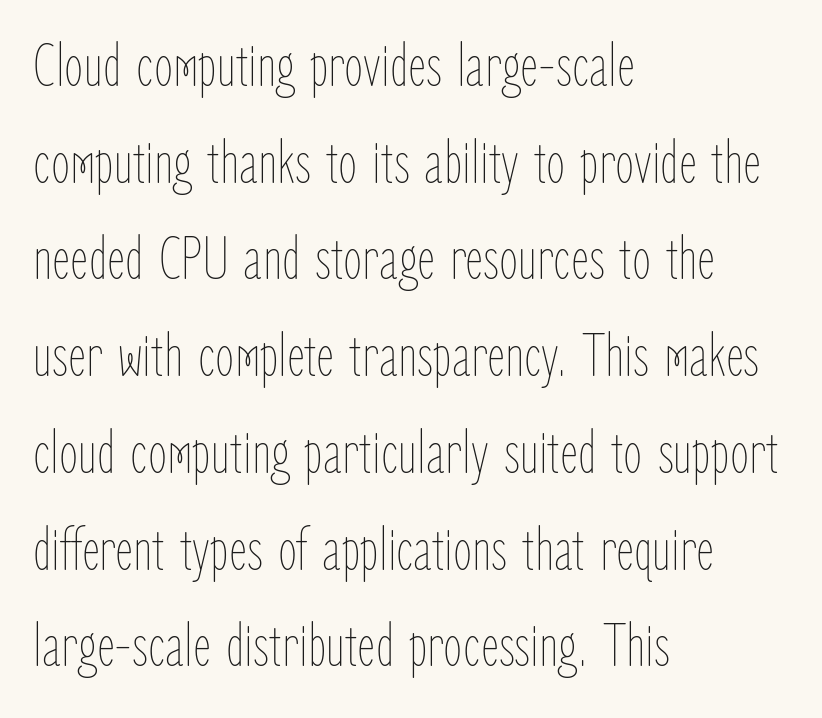
Q: Is the text bold? A: No.
Q: Is the text italic (slanted)? A: No, it is upright.
Q: Is the text underlined? A: No.
Q: How is the paragraph aligned? A: Left-aligned.
Q: Is the spacing between letters normal or unusually wide? A: Normal.
Q: Is the spacing between lines tight, normal or loose? A: Normal.
Q: Width (condensed, normal, or wide)? A: Condensed.
Q: Stroke contrast? A: Low.
Q: x-height? A: Medium.
Q: Monospaced? A: No.
